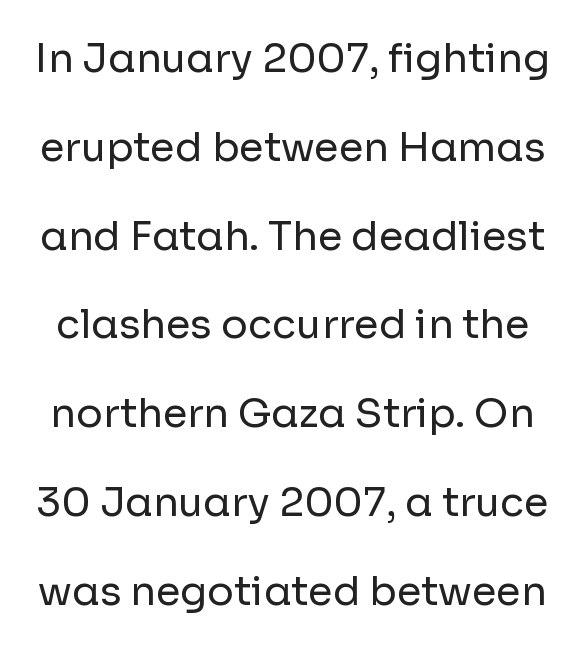
Posture: straight, roman, zero tilt. Words float on clear page, feet unadorned. Baseline-to-baseline distance is far greater than the letter height. The characters are drawn with everyday or finer stroke widths. The gaps between neighbouring characters are ordinary and unremarkable.
